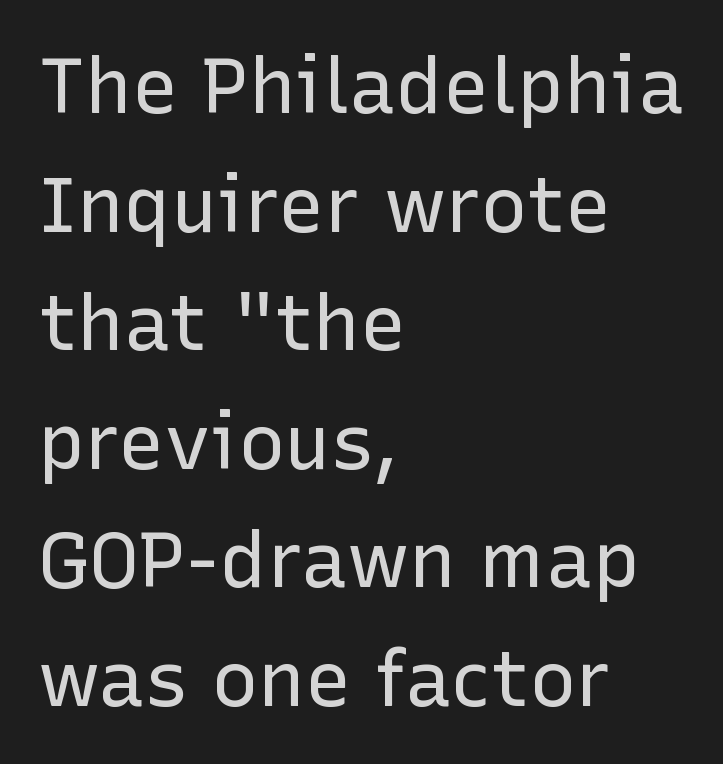
Here the designer chose a conventional face with non-uniform glyph widths. What stands out about the letter spacing? Nothing — it is the standard amount. The letters stand straight up with perfectly vertical stems. Check under the words: just untouched page. Honestly, the row spacing looks completely unremarkable. Heft: none added — not bold.
